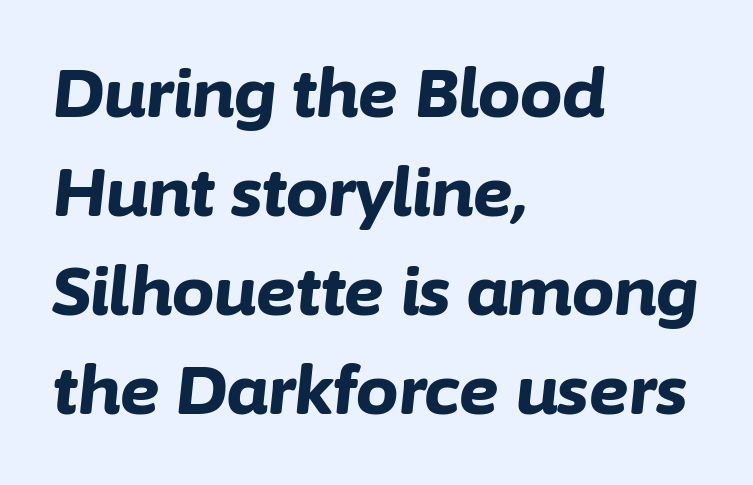
{"italic": "yes", "lean": "right", "slant_degrees": 6, "bold": "yes", "weight": "bold", "width": "normal", "stroke_contrast": "low", "x_height": "medium", "monospaced": "no", "underline": "no", "align": "left", "line_spacing": "normal", "line_spacing_ratio": 1.48, "letter_spacing": "normal", "letter_spacing_em": 0.0, "glyph_px": 67}
